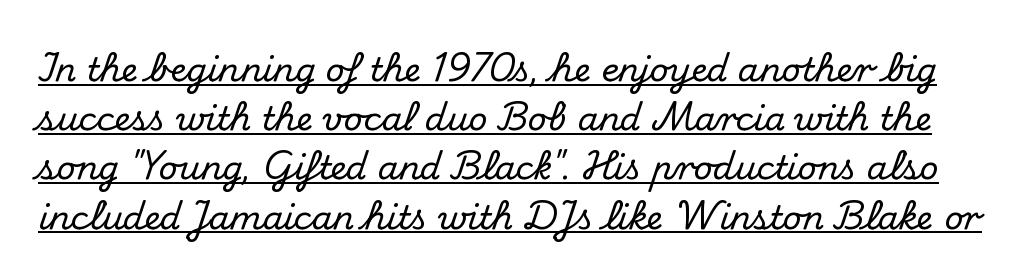
The rendering uses natural spacing where letterforms have individual widths. Are there feet on the stems? There are — it's a serif. A typesetter would call this zero additional tracking. The typesetter has applied underlining to the passage shown. The lines sit at an ordinary, default distance from one another.
